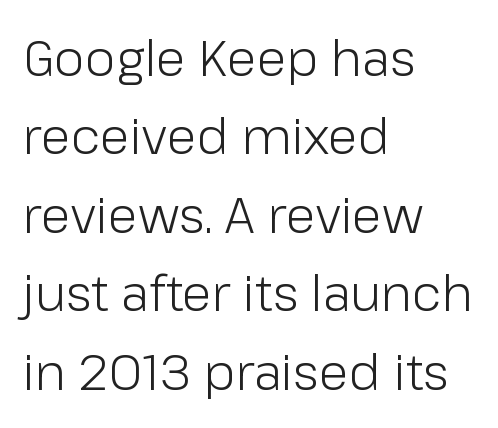
Q: Is the text bold? A: No.
Q: Is the text italic (slanted)? A: No, it is upright.
Q: Is the typeface a serif or a sans-serif typeface? A: Sans-serif.
Q: Is the text underlined? A: No.
Q: How is the paragraph aligned? A: Left-aligned.
Q: Is the spacing between letters normal or unusually wide? A: Normal.
Q: Is the spacing between lines tight, normal or loose? A: Normal.
Q: Width (condensed, normal, or wide)? A: Normal.
Q: Stroke contrast? A: Low.
Q: x-height? A: Medium.
Q: Monospaced? A: No.
